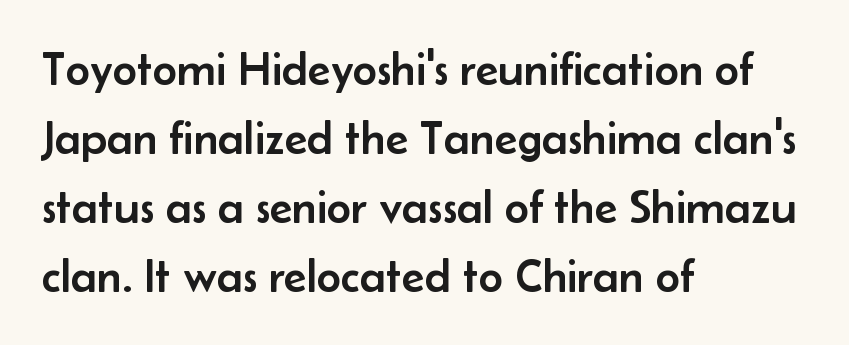
The image shows 47 px sans-serif type, upright; set left-aligned, normal line spacing (1.47x), normal letter spacing, not underlined; low stroke contrast and a small x-height.
